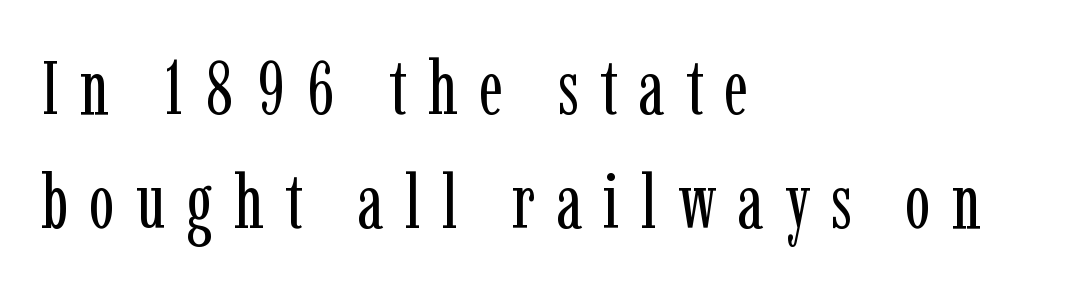
{"serif": "yes", "italic": "no", "bold": "no", "weight": "regular", "width": "condensed", "stroke_contrast": "low", "x_height": "medium", "monospaced": "no", "underline": "no", "align": "left", "line_spacing": "normal", "line_spacing_ratio": 1.5, "letter_spacing": "wide", "letter_spacing_em": 0.28, "glyph_px": 76}
